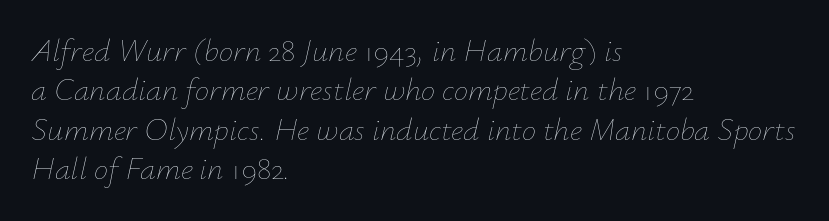
The image shows 32 px thin type, italic (leaning right); set left-aligned, line spacing 1.23x, normal letter spacing, not underlined; low stroke contrast and a small x-height.
